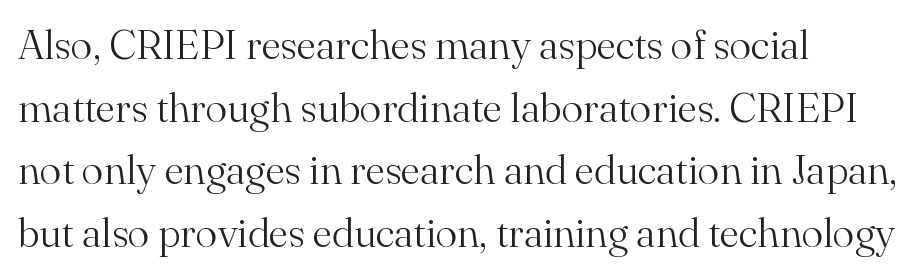
These lines are rendered in a variable-pitch font. Posture: straight, roman, zero tilt. The face looks like a standard text weight, possibly lighter. The passage shown stacks its lines at a standard gap. The paragraph shown leans on its left margin. The strip under each line holds only bare page.
